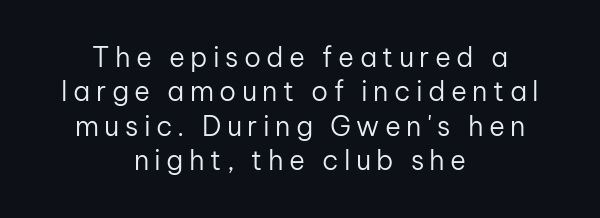
The image shows 27 px text type, upright; set centered, normal line spacing (1.27x), unusually wide letter spacing (+0.2 em), not underlined.
